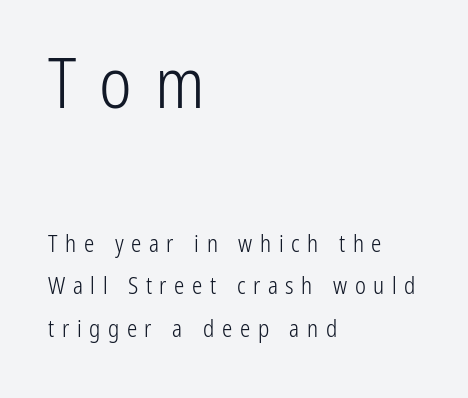
The designer gave the opening block more size than the closing block. The font sits on the lighter half of the weight spectrum, regular included. The text was rendered using a sans face with plain stroke endings. Spacing verdict: proportional, widths tailored to each character. Every stem runs plumb, perpendicular to the baseline.
